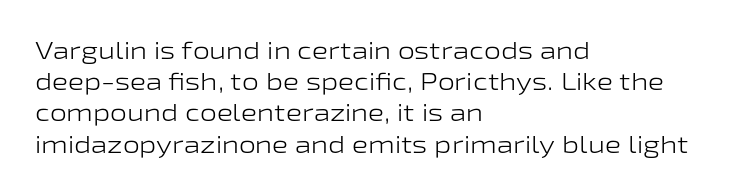
The ragged edge is on the right, which tells us the setting is flush left. The passage shown is not underscored anywhere. These lines were composed using upright roman letters. This sample uses plain, unmodified letter spacing. Reading down the column, the eye jumps a familiar distance to each next line.
